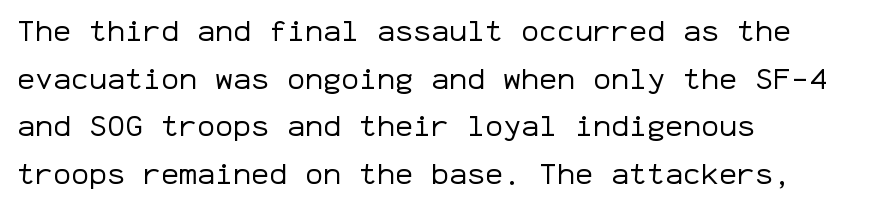
Regarding leading, the lines here are spaced in the standard way. The letterforms sit shoulder to shoulder at normal distance. I'd call this a sans setting — the letters go barefoot. Stroke thickness stays within the range of a standard reading face or lighter.
